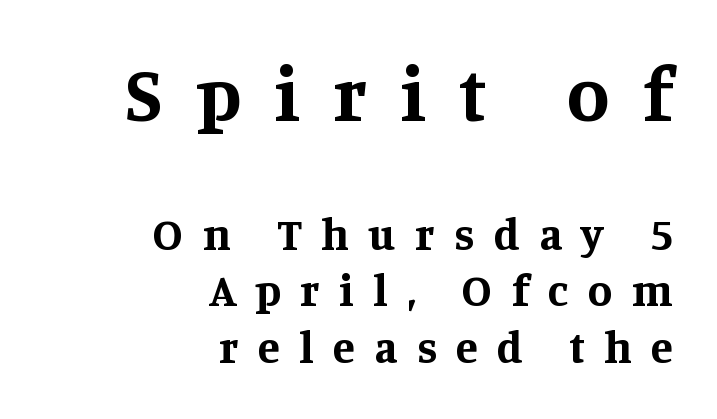
{"serif": "yes", "italic": "no", "bold": "yes", "weight": "bold", "width": "normal", "stroke_contrast": "medium", "x_height": "large", "monospaced": "no", "underline": "no", "align": "right", "line_spacing": "normal", "line_spacing_ratio": 1.26, "letter_spacing": "wide", "letter_spacing_em": 0.43, "larger_block": "first", "size_ratio": 1.73, "glyph_px": 78}
